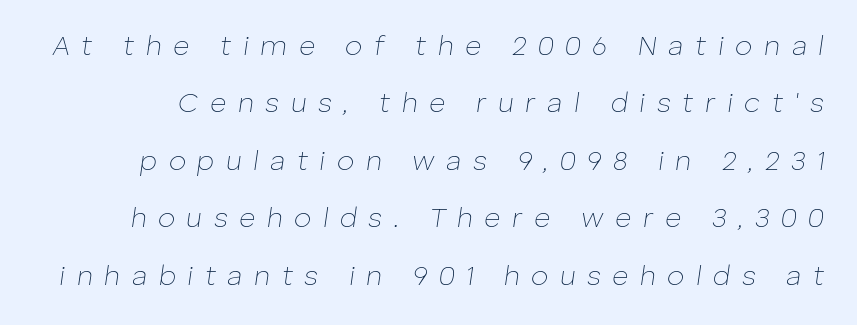
Quick note: italic. Stroke thickness stays within the range of a standard reading face or lighter. How would I describe the line gaps? Wide and relaxed. Honestly, the letter spacing is so wide it's the main thing you notice. Each letter keeps its own natural width here, so spacing adapts to shape. Anything drawn beneath the words? Only blank space.
